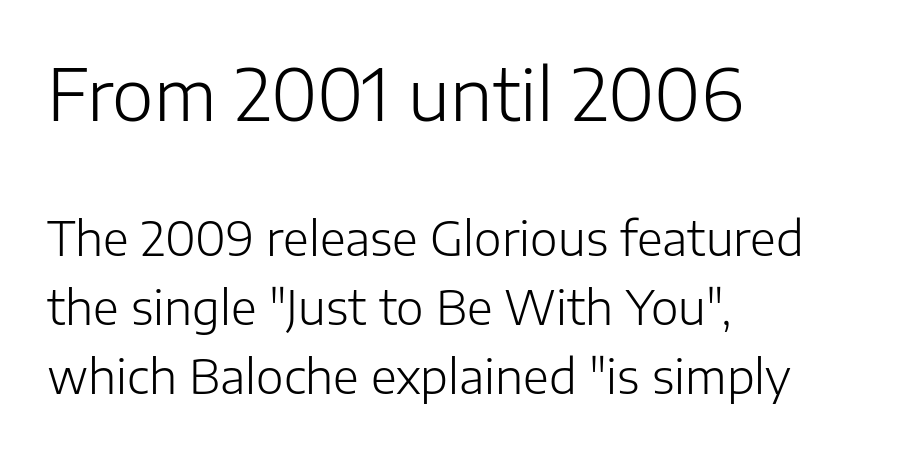
{"serif": "no", "italic": "no", "bold": "no", "weight": "light", "width": "normal", "stroke_contrast": "low", "x_height": "medium", "monospaced": "no", "underline": "no", "align": "left", "line_spacing": "normal", "line_spacing_ratio": 1.46, "letter_spacing": "normal", "letter_spacing_em": 0.0, "larger_block": "first", "size_ratio": 1.51, "glyph_px": 71}
